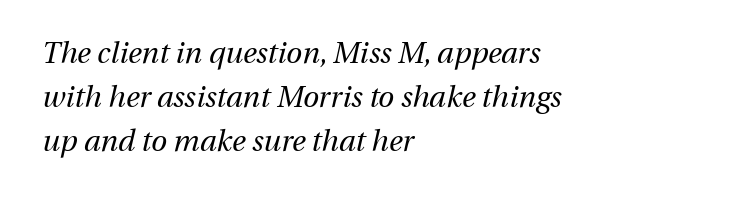
Q: Is the text bold? A: No.
Q: Is the text italic (slanted)? A: Yes, it leans right by about 13 degrees.
Q: Is the text underlined? A: No.
Q: How is the paragraph aligned? A: Left-aligned.
Q: Is the spacing between letters normal or unusually wide? A: Normal.
Q: Is the spacing between lines tight, normal or loose? A: Normal.
Q: Width (condensed, normal, or wide)? A: Normal.
Q: Stroke contrast? A: Medium.
Q: x-height? A: Medium.
Q: Monospaced? A: No.
